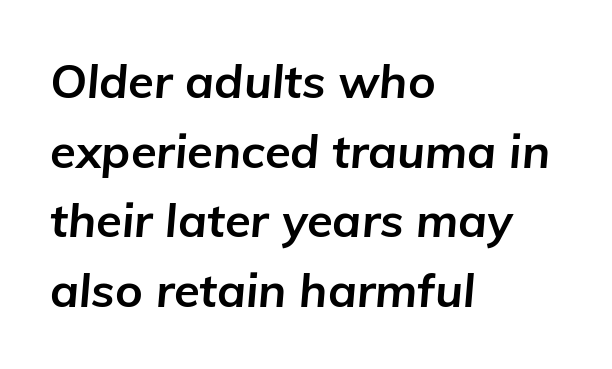
Q: Is the text bold? A: Yes.
Q: Is the text italic (slanted)? A: Yes, it leans right by about 5 degrees.
Q: Is the text underlined? A: No.
Q: How is the paragraph aligned? A: Left-aligned.
Q: Is the spacing between letters normal or unusually wide? A: Normal.
Q: Is the spacing between lines tight, normal or loose? A: Normal.
Q: Width (condensed, normal, or wide)? A: Normal.
Q: Stroke contrast? A: Low.
Q: x-height? A: Medium.
Q: Monospaced? A: No.
